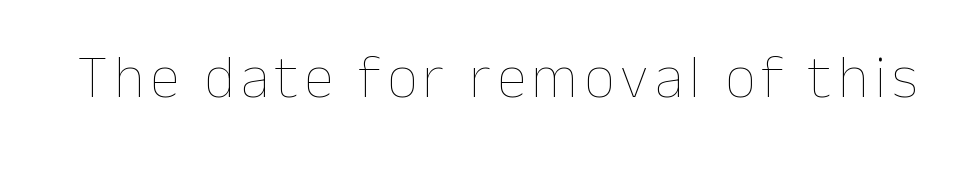
The passage shown is not bold in any degree. Posture: vertical. Words float on clear page, feet unadorned. This sample has the flowing, uneven cadence of proportional lettering.
